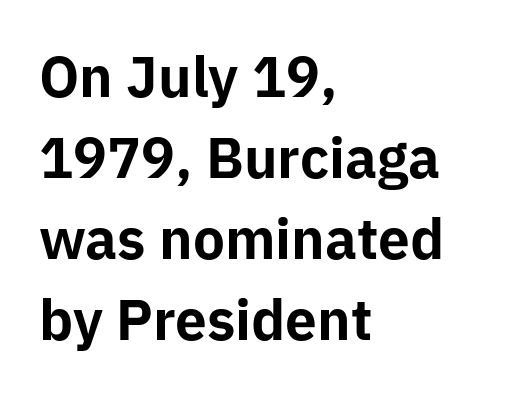
{"serif": "no", "italic": "no", "bold": "yes", "weight": "bold", "width": "normal", "stroke_contrast": "low", "x_height": "medium", "monospaced": "no", "underline": "no", "align": "left", "line_spacing": "normal", "line_spacing_ratio": 1.5, "letter_spacing": "normal", "letter_spacing_em": 0.0, "glyph_px": 54}
